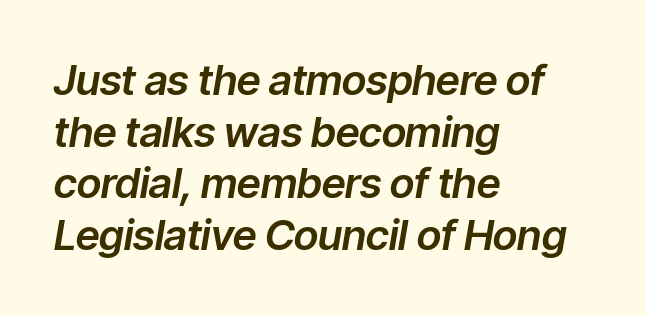
The image shows 42 px text type, italic (leaning right); set left-aligned, line spacing 1.23x, normal letter spacing, not underlined; low stroke contrast and a medium x-height.
